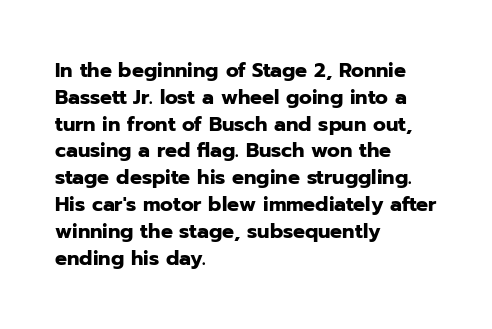
Q: Is the text bold? A: Yes.
Q: Is the text italic (slanted)? A: No, it is upright.
Q: Is the text underlined? A: No.
Q: How is the paragraph aligned? A: Left-aligned.
Q: Is the spacing between letters normal or unusually wide? A: Normal.
Q: Is the spacing between lines tight, normal or loose? A: Normal.
